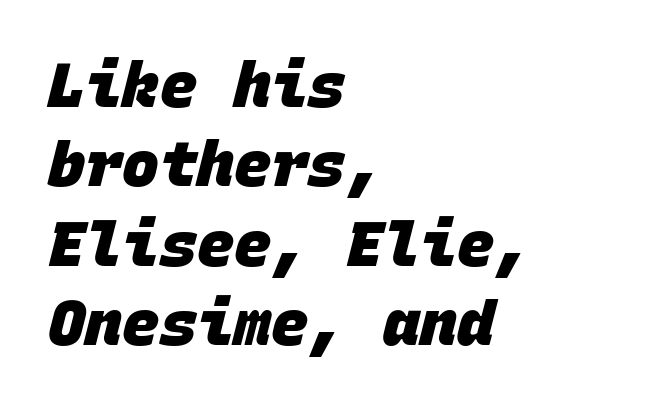
{"serif": "no", "bold": "yes", "weight": "heavy", "width": "normal", "stroke_contrast": "low", "x_height": "large", "monospaced": "yes", "underline": "no", "align": "left", "line_spacing": "normal", "line_spacing_ratio": 1.28, "letter_spacing": "normal", "letter_spacing_em": 0.0, "glyph_px": 62}
